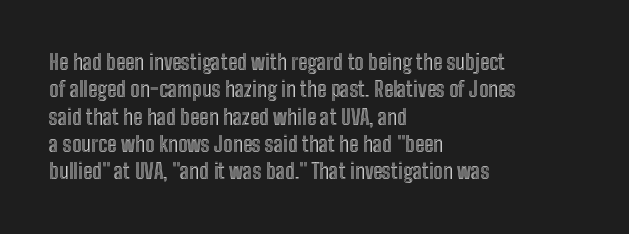
{"italic": "no", "underline": "no", "align": "left", "line_spacing": "normal", "line_spacing_ratio": 1.3, "letter_spacing": "normal", "letter_spacing_em": 0.0, "glyph_px": 21}
